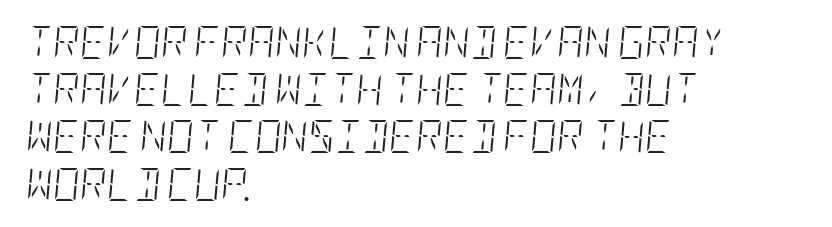
The image shows 33 px light, condensed type, italic (leaning right); set left-aligned, normal line spacing (1.43x), normal letter spacing, not underlined; low stroke contrast and a large x-height.
